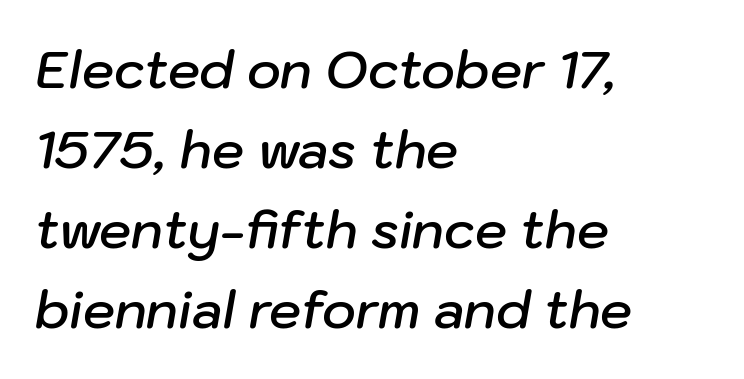
The image shows 51 px semibold type, italic (leaning right); set left-aligned, normal line spacing (1.57x), normal letter spacing, not underlined; low stroke contrast and a medium x-height.
